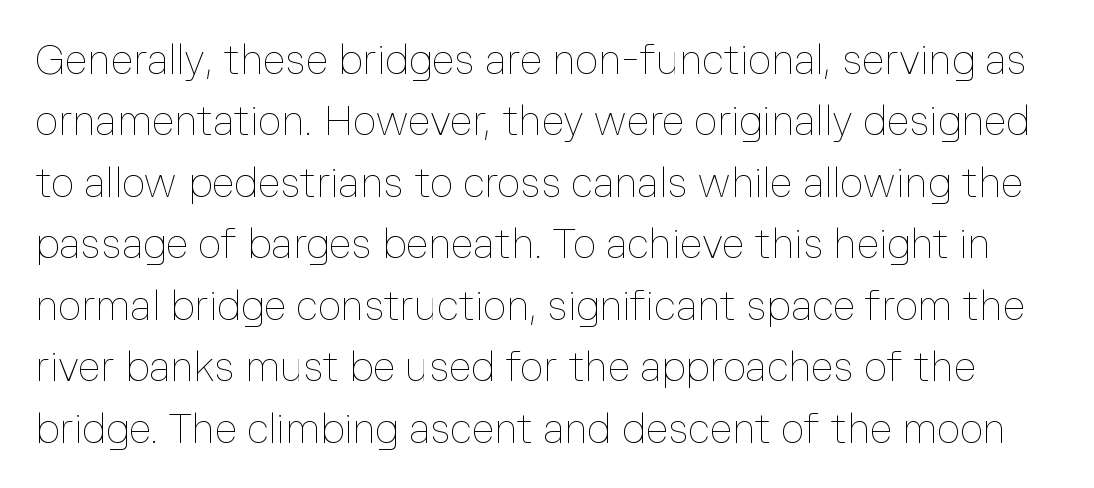
The image shows 41 px thin type, upright; set normal line spacing (1.5x), normal letter spacing, not underlined; low stroke contrast and a medium x-height.
